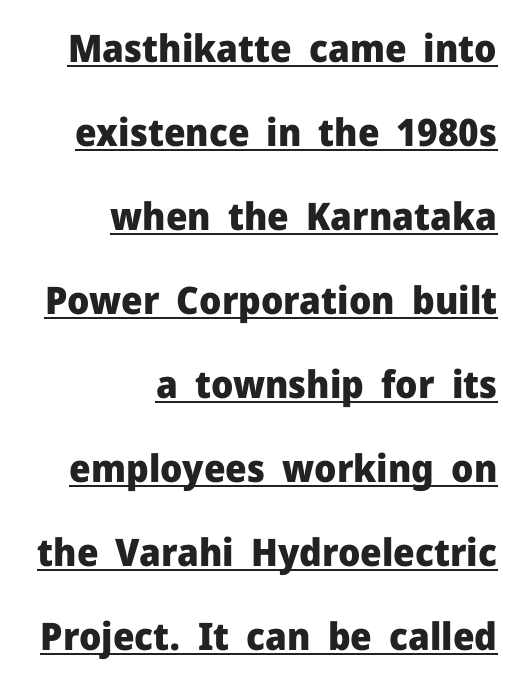
Line ends are locked; line starts wander. A typesetter would call this zero additional tracking. Note the varied advance widths — an 'i' is clearly narrower than an 'm'. Does the lettering tilt? It doesn't — this is upright. Honestly, the rows look like they've been pulled way apart.
